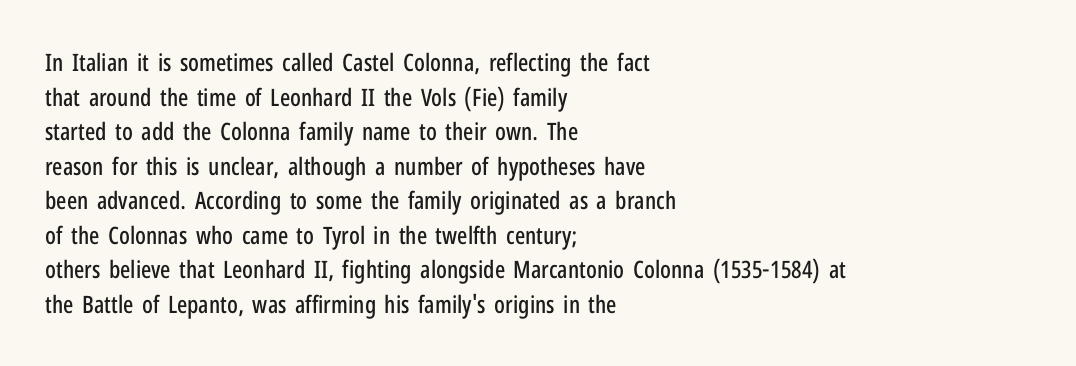
The compositor pushed each line to the left boundary. Compared with typical paragraphs, the rows here are spaced about the same. Here the glyphs are tracked normally, forming tight word shapes. Check the space under the baseline: it is left empty. You can tell it's not italic because the verticals are truly vertical.
